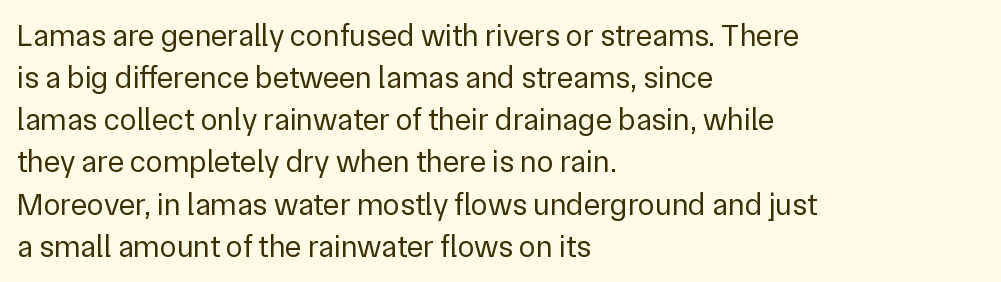
Q: Is the text bold? A: No.
Q: Is the text italic (slanted)? A: No, it is upright.
Q: Is the typeface a serif or a sans-serif typeface? A: Sans-serif.
Q: Is the text underlined? A: No.
Q: How is the paragraph aligned? A: Left-aligned.
Q: Is the spacing between letters normal or unusually wide? A: Normal.
Q: Is the spacing between lines tight, normal or loose? A: Normal.
Q: Width (condensed, normal, or wide)? A: Normal.
Q: Stroke contrast? A: Low.
Q: x-height? A: Medium.
Q: Monospaced? A: No.
